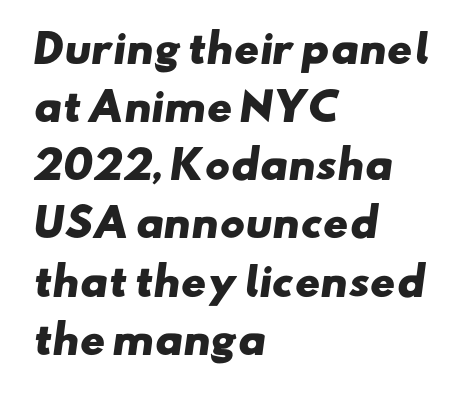
Plenty of ink on the page — the face is bold. This rendering leaves character spacing at its baseline value. Rule under the text: the space is simply empty. This sample uses a sans-serif face.
